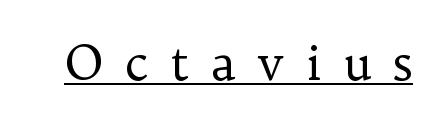
The face used here is rendered with a markedly widened letterfit. Is there any slant? The stems are plumb. Compared with undecorated copy, this sample adds a rule below the words. The rendering uses natural spacing where letterforms have individual widths. No heavy texture on the line: the type isn't bold. You can tell from the footed stems that serif type was used.
